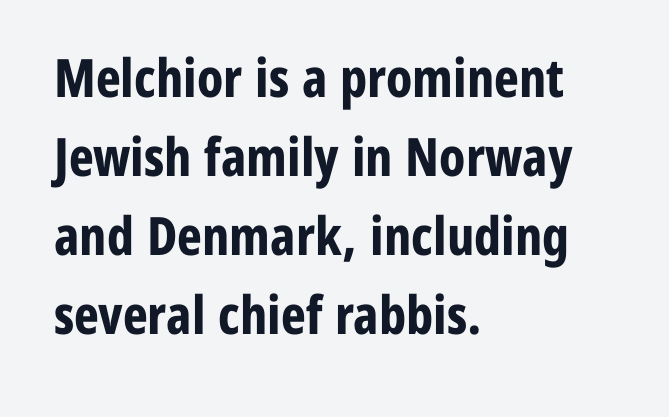
Q: Is the text bold? A: Yes.
Q: Is the text italic (slanted)? A: No, it is upright.
Q: Is the typeface a serif or a sans-serif typeface? A: Sans-serif.
Q: Is the text underlined? A: No.
Q: How is the paragraph aligned? A: Left-aligned.
Q: Is the spacing between letters normal or unusually wide? A: Normal.
Q: Is the spacing between lines tight, normal or loose? A: Normal.
Q: Width (condensed, normal, or wide)? A: Condensed.
Q: Stroke contrast? A: Low.
Q: x-height? A: Medium.
Q: Monospaced? A: No.
